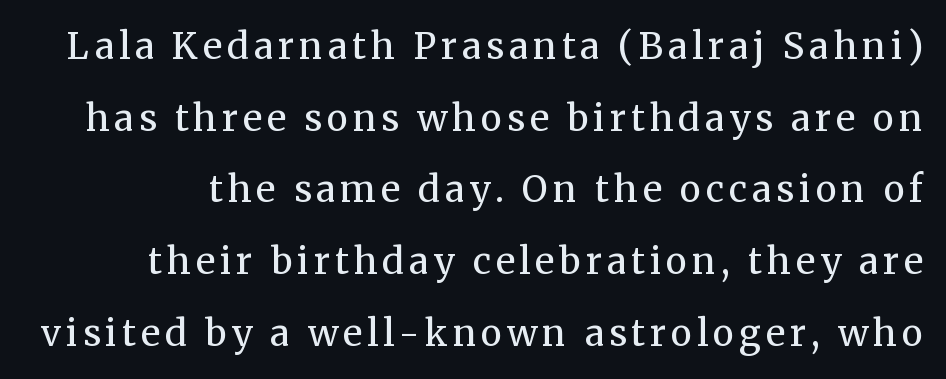
This sample uses an upright cut, with every glyph sitting square on the baseline. The rendering uses a large line-height, opening up the rows. Check where the strokes stop: tiny serifs finish them off. Think of a printed novel: that variable character pitch is what you see here. Has an underline been added? It has not.
